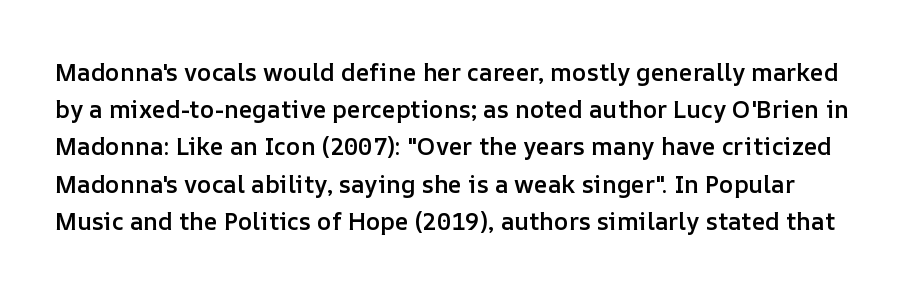
Q: Is the text bold? A: Semi-bold.
Q: Is the text italic (slanted)? A: No, it is upright.
Q: Is the text underlined? A: No.
Q: Is the spacing between letters normal or unusually wide? A: Normal.
Q: Is the spacing between lines tight, normal or loose? A: Normal.
